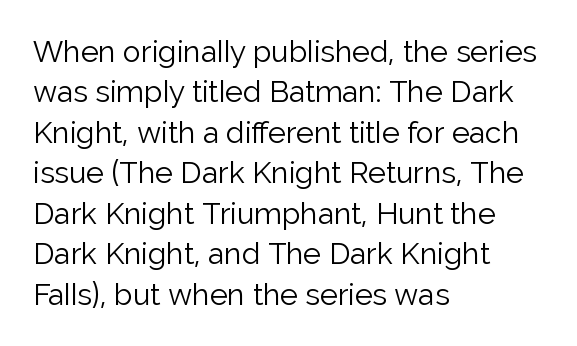
Q: Is the text bold? A: No.
Q: Is the text italic (slanted)? A: No, it is upright.
Q: Is the typeface a serif or a sans-serif typeface? A: Sans-serif.
Q: Is the text underlined? A: No.
Q: How is the paragraph aligned? A: Left-aligned.
Q: Is the spacing between letters normal or unusually wide? A: Normal.
Q: Is the spacing between lines tight, normal or loose? A: Normal.
Q: Width (condensed, normal, or wide)? A: Normal.
Q: Stroke contrast? A: Low.
Q: x-height? A: Medium.
Q: Monospaced? A: No.
